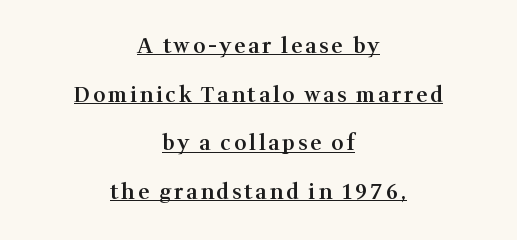
The image shows 21 px text type, upright; set centered, loose line spacing (2.32x), underlined.
